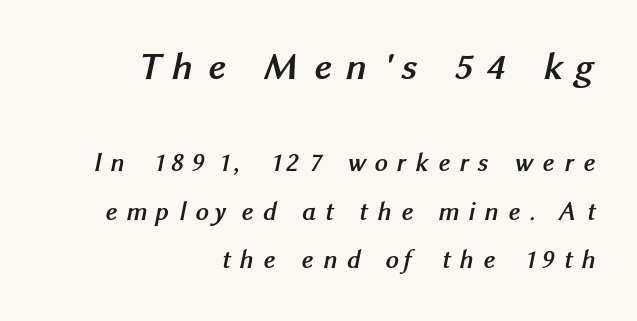
The image shows 39 px semibold sans-serif type; set right-aligned, line spacing 1.87x, unusually wide letter spacing (+0.36 em), not underlined; the first (top) block is 1.5x larger; medium stroke contrast and a medium x-height.
